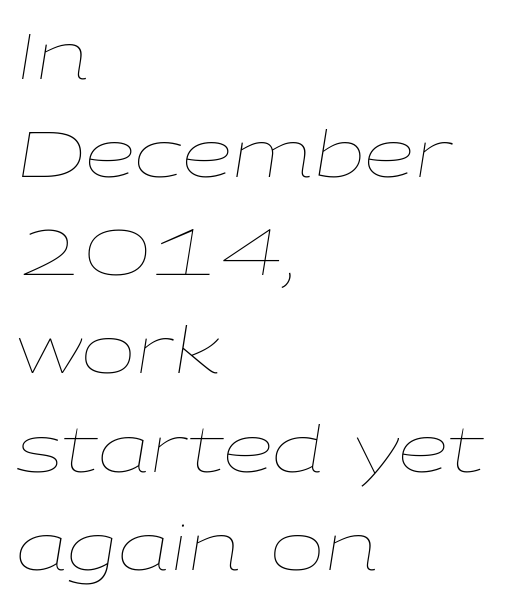
You can tell it's italic because the verticals aren't actually vertical. Weight: in the light-to-regular range. Nobody touched the tracking dial on this one. Normally led — the rows are evenly, conventionally spaced. Horizontal alignment here is leftward, the default for most running prose. Spacing verdict: proportional, widths tailored to each character.
